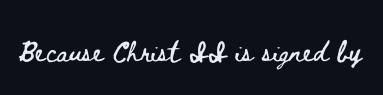
Descenders are the only things crossing below the line. The line texture is even and compact thanks to regular tracking.
